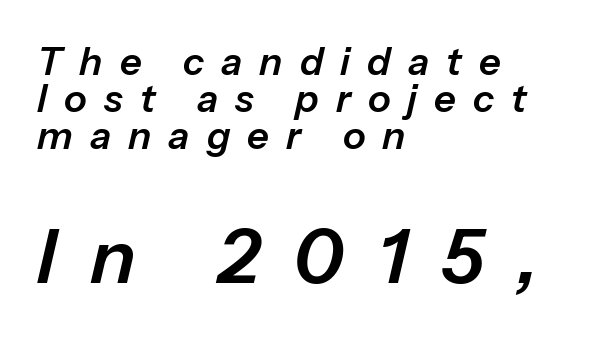
The image shows 75 px text type, italic (leaning right); set left-aligned, tight line spacing (0.98x), unusually wide letter spacing (+0.45 em), not underlined; the second (bottom) block is 1.97x larger; low stroke contrast and a medium x-height.
